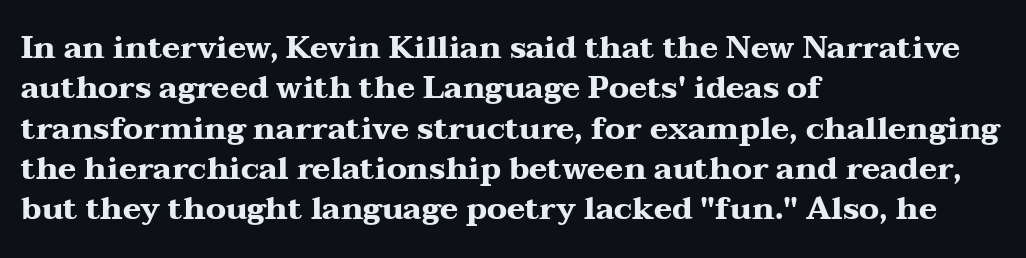
Q: Is the text bold? A: Yes.
Q: Is the text italic (slanted)? A: No, it is upright.
Q: Is the typeface a serif or a sans-serif typeface? A: Serif.
Q: Is the text underlined? A: No.
Q: How is the paragraph aligned? A: Left-aligned.
Q: Is the spacing between letters normal or unusually wide? A: Normal.
Q: Is the spacing between lines tight, normal or loose? A: Normal.
Q: Width (condensed, normal, or wide)? A: Wide.
Q: Stroke contrast? A: Medium.
Q: x-height? A: Medium.
Q: Monospaced? A: No.
